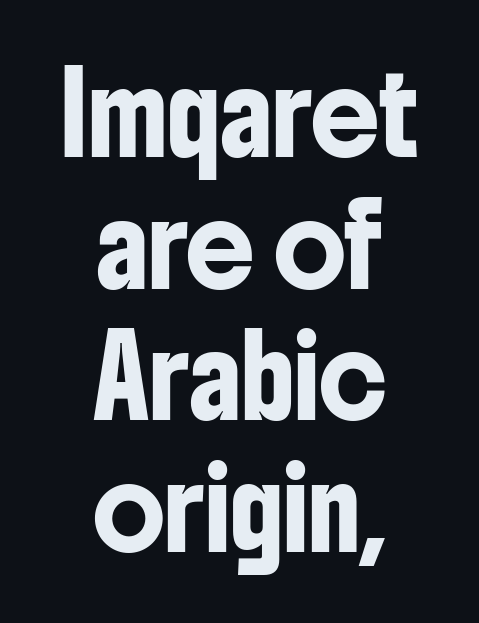
{"serif": "no", "italic": "no", "width": "condensed", "stroke_contrast": "low", "x_height": "medium", "monospaced": "no", "underline": "no", "align": "center", "line_spacing_ratio": 1.71, "letter_spacing": "normal", "letter_spacing_em": 0.0, "glyph_px": 77}
